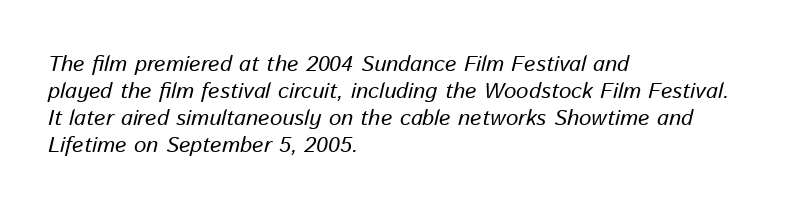
{"italic": "yes", "lean": "right", "slant_degrees": 13, "bold": "no", "underline": "no", "align": "left", "line_spacing_ratio": 1.22, "letter_spacing": "normal", "letter_spacing_em": 0.0, "glyph_px": 22}
